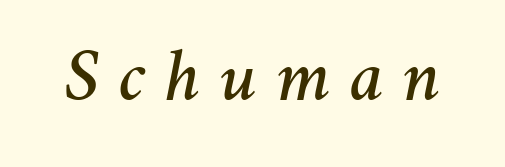
Q: Is the text italic (slanted)? A: Yes, it leans right by about 11 degrees.
Q: Is the text underlined? A: No.
Q: Is the spacing between letters normal or unusually wide? A: Unusually wide.
Q: Width (condensed, normal, or wide)? A: Normal.
Q: Stroke contrast? A: Medium.
Q: x-height? A: Medium.
Q: Monospaced? A: No.
